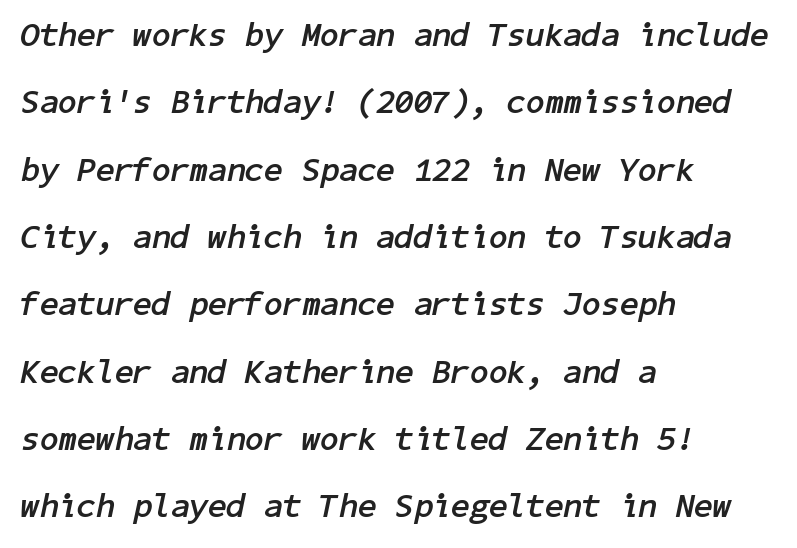
Clear beneath every line of the passage. Each new line begins a long way beneath the previous one. The lettering tilts uniformly, giving the passage an italic look. Left-aligned paragraph, ragged on the right. What stands out about the letter spacing? Nothing — it is the standard amount.
